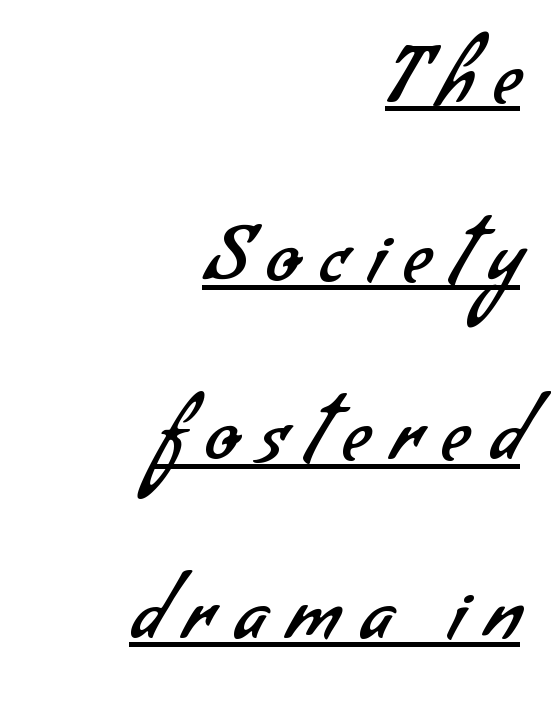
Q: Is the text bold? A: No.
Q: Is the typeface a serif or a sans-serif typeface? A: Sans-serif.
Q: Is the text underlined? A: Yes.
Q: How is the paragraph aligned? A: Right-aligned.
Q: Is the spacing between letters normal or unusually wide? A: Unusually wide.
Q: Is the spacing between lines tight, normal or loose? A: Loose.
Q: Width (condensed, normal, or wide)? A: Normal.
Q: Stroke contrast? A: Low.
Q: x-height? A: Small.
Q: Monospaced? A: No.
